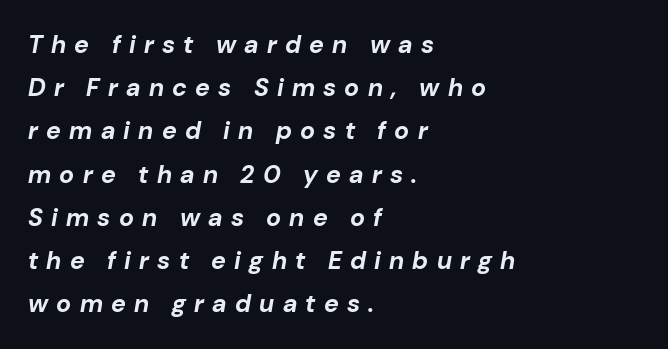
{"italic": "yes", "lean": "right", "slant_degrees": 10, "bold": "yes", "underline": "no", "align": "left", "line_spacing_ratio": 1.73, "letter_spacing": "wide", "letter_spacing_em": 0.33, "glyph_px": 25}
